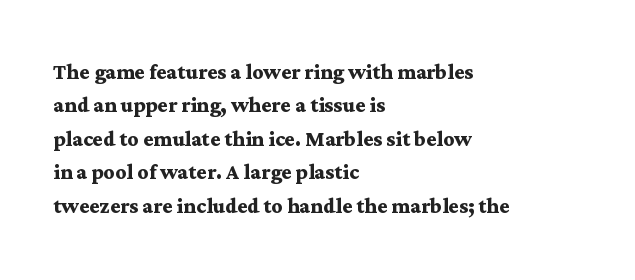
The image shows 27 px bold type, upright; set left-aligned, line spacing 1.24x, normal letter spacing, not underlined.
